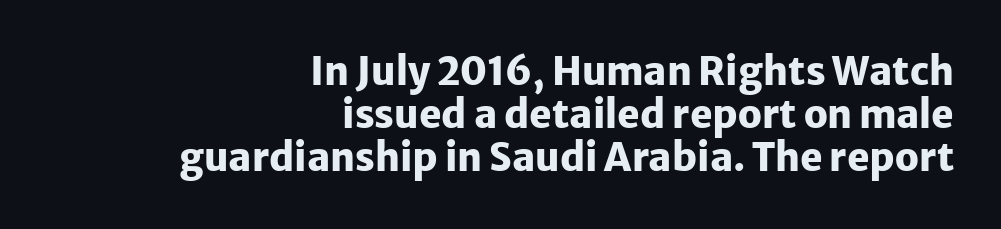
Q: Is the text bold? A: Yes.
Q: Is the text italic (slanted)? A: No, it is upright.
Q: Is the typeface a serif or a sans-serif typeface? A: Sans-serif.
Q: Is the text underlined? A: No.
Q: How is the paragraph aligned? A: Right-aligned.
Q: Is the spacing between letters normal or unusually wide? A: Normal.
Q: Is the spacing between lines tight, normal or loose? A: Tight.
Q: Width (condensed, normal, or wide)? A: Normal.
Q: Stroke contrast? A: Low.
Q: x-height? A: Medium.
Q: Monospaced? A: No.
